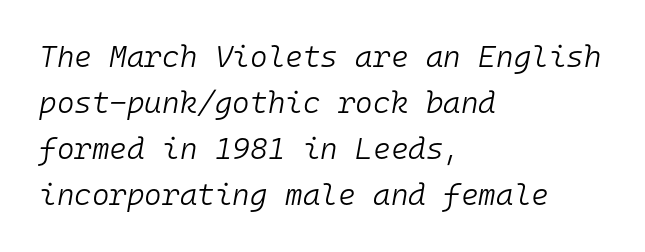
Q: Is the text bold? A: No.
Q: Is the text italic (slanted)? A: Yes, it leans right by about 10 degrees.
Q: Is the text underlined? A: No.
Q: How is the paragraph aligned? A: Left-aligned.
Q: Is the spacing between letters normal or unusually wide? A: Normal.
Q: Is the spacing between lines tight, normal or loose? A: Normal.
Q: Width (condensed, normal, or wide)? A: Normal.
Q: Stroke contrast? A: Low.
Q: x-height? A: Medium.
Q: Monospaced? A: Yes.
